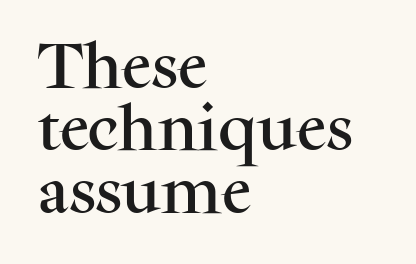
This sample uses a serif face. The lines are quadded left. This block has exactly the height ordinary leading produces. In terms of posture, this sample is upright.
